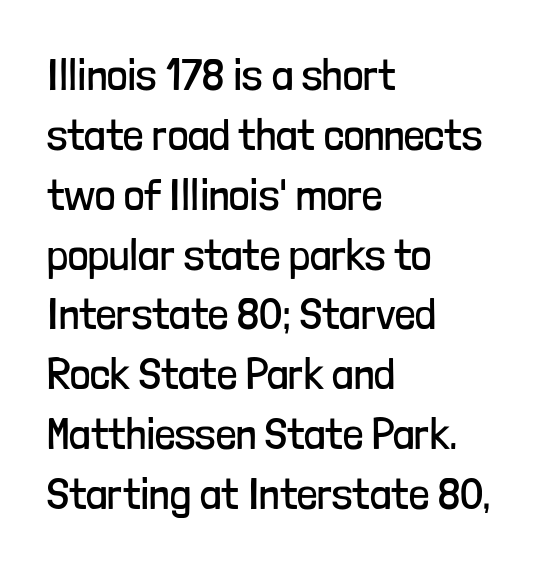
This sample has the flowing, uneven cadence of proportional lettering. The lines in this sample share a left origin and differ only in where they stop. Vertical spacing — default. Caption: standard tracking, unaltered. Note: no serifs on the glyphs. The weight would be labelled regular, book, light, or lighter still.
